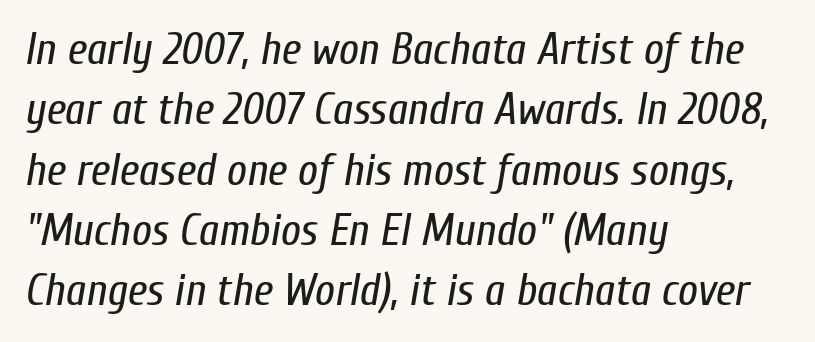
Q: Is the text bold? A: No.
Q: Is the text italic (slanted)? A: Yes, it leans right by about 10 degrees.
Q: Is the text underlined? A: No.
Q: How is the paragraph aligned? A: Left-aligned.
Q: Is the spacing between letters normal or unusually wide? A: Normal.
Q: Is the spacing between lines tight, normal or loose? A: Normal.
Q: Width (condensed, normal, or wide)? A: Condensed.
Q: Stroke contrast? A: Low.
Q: x-height? A: Medium.
Q: Monospaced? A: No.
